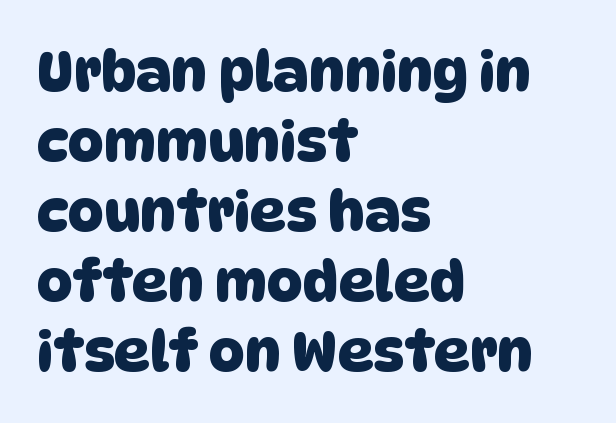
Q: Is the typeface a serif or a sans-serif typeface? A: Sans-serif.
Q: Is the text underlined? A: No.
Q: How is the paragraph aligned? A: Left-aligned.
Q: Is the spacing between letters normal or unusually wide? A: Normal.
Q: Is the spacing between lines tight, normal or loose? A: Normal.
Q: Width (condensed, normal, or wide)? A: Normal.
Q: Stroke contrast? A: Low.
Q: x-height? A: Large.
Q: Monospaced? A: No.
